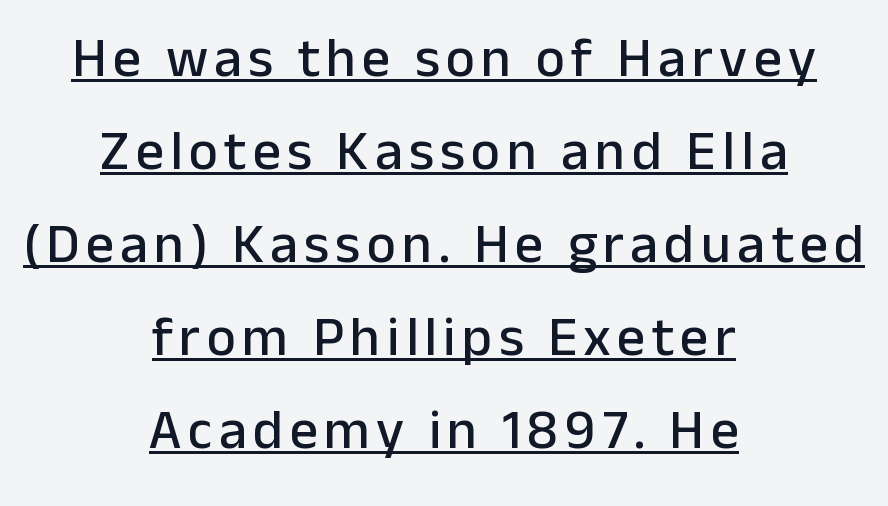
{"serif": "no", "italic": "no", "width": "normal", "stroke_contrast": "low", "x_height": "medium", "monospaced": "no", "underline": "yes", "align": "center", "line_spacing": "normal", "line_spacing_ratio": 1.66, "glyph_px": 56}
